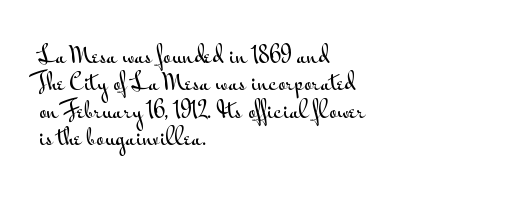
Q: Is the text underlined? A: No.
Q: How is the paragraph aligned? A: Left-aligned.
Q: Is the spacing between letters normal or unusually wide? A: Normal.
